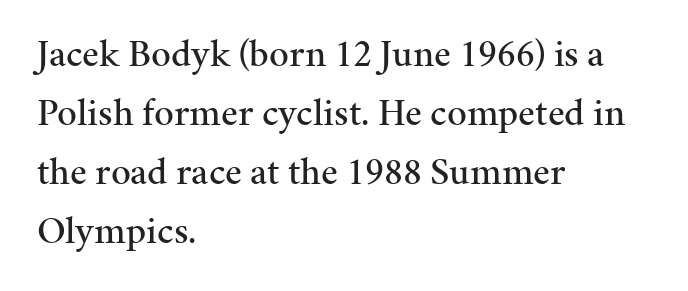
{"serif": "yes", "italic": "no", "width": "normal", "stroke_contrast": "medium", "x_height": "medium", "monospaced": "no", "underline": "no", "align": "left", "line_spacing": "normal", "line_spacing_ratio": 1.51, "letter_spacing": "normal", "letter_spacing_em": 0.0, "glyph_px": 39}
